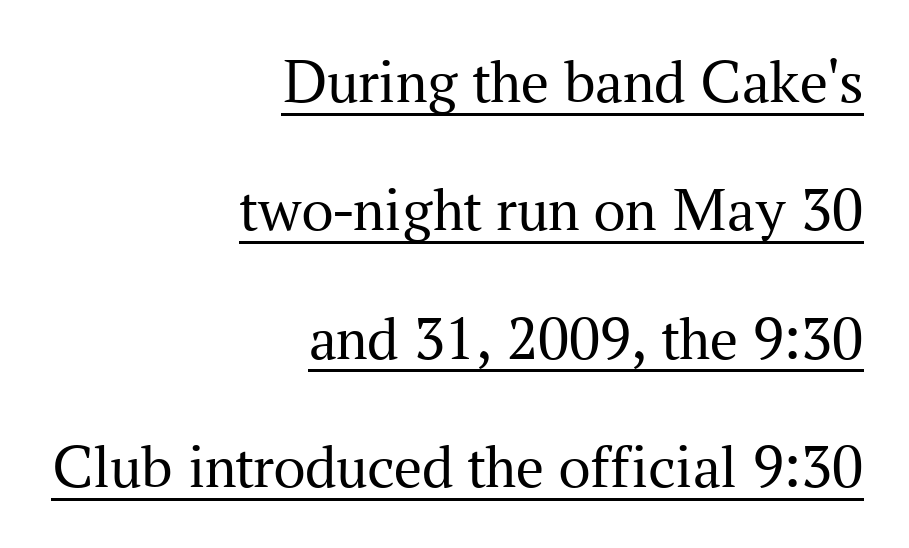
Q: Is the text bold? A: No.
Q: Is the text italic (slanted)? A: No, it is upright.
Q: Is the typeface a serif or a sans-serif typeface? A: Serif.
Q: Is the text underlined? A: Yes.
Q: How is the paragraph aligned? A: Right-aligned.
Q: Is the spacing between letters normal or unusually wide? A: Normal.
Q: Is the spacing between lines tight, normal or loose? A: Loose.
Q: Width (condensed, normal, or wide)? A: Normal.
Q: Stroke contrast? A: Medium.
Q: x-height? A: Medium.
Q: Monospaced? A: No.
